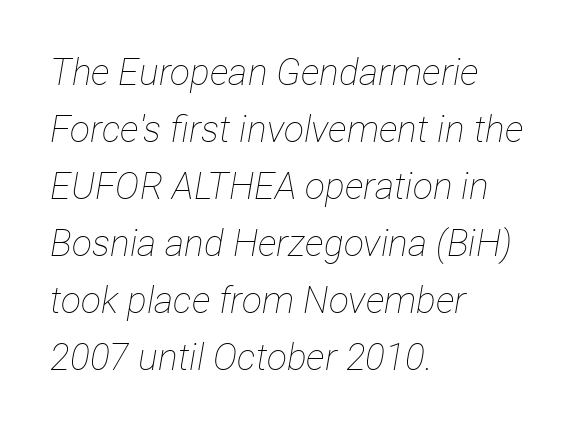
{"italic": "yes", "lean": "right", "slant_degrees": 12, "bold": "no", "weight": "thin", "width": "condensed", "stroke_contrast": "low", "x_height": "medium", "monospaced": "no", "underline": "no", "align": "left", "line_spacing": "normal", "line_spacing_ratio": 1.54, "letter_spacing": "normal", "letter_spacing_em": 0.0, "glyph_px": 37}
